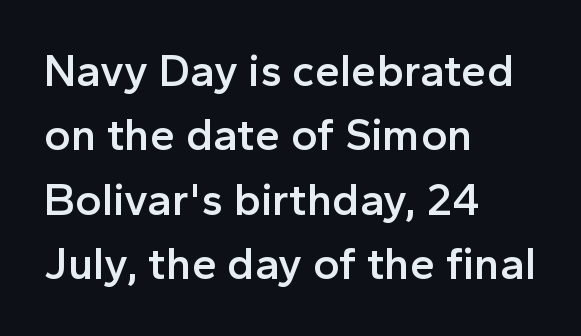
{"serif": "no", "italic": "no", "bold": "semi", "weight": "semibold", "width": "normal", "x_height": "medium", "monospaced": "no", "underline": "no", "align": "left", "line_spacing": "normal", "line_spacing_ratio": 1.43, "letter_spacing": "normal", "letter_spacing_em": 0.0, "glyph_px": 45}
